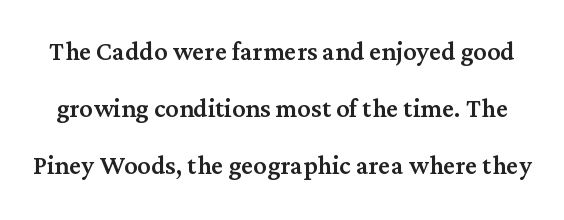
Q: Is the text italic (slanted)? A: No, it is upright.
Q: Is the typeface a serif or a sans-serif typeface? A: Serif.
Q: Is the text underlined? A: No.
Q: Is the spacing between letters normal or unusually wide? A: Normal.
Q: Width (condensed, normal, or wide)? A: Normal.
Q: Stroke contrast? A: Medium.
Q: x-height? A: Medium.
Q: Monospaced? A: No.
